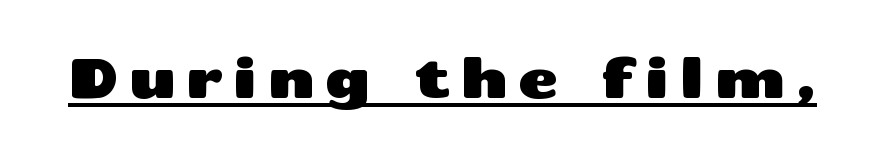
{"serif": "no", "italic": "no", "width": "wide", "stroke_contrast": "medium", "x_height": "medium", "monospaced": "no", "underline": "yes", "glyph_px": 55}
